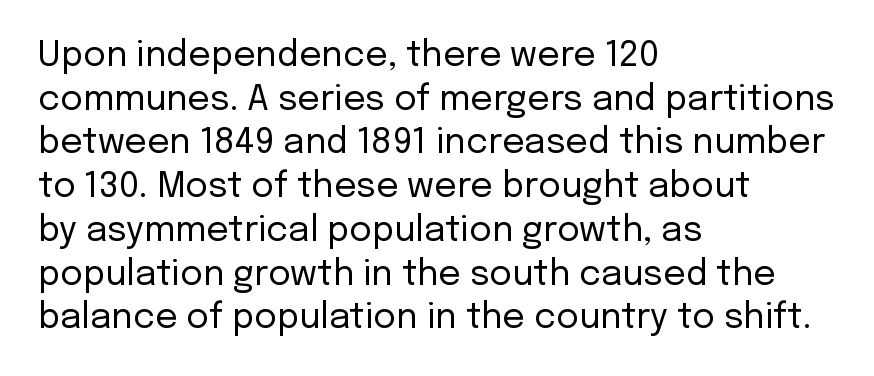
Q: Is the text bold? A: No.
Q: Is the text italic (slanted)? A: No, it is upright.
Q: Is the typeface a serif or a sans-serif typeface? A: Sans-serif.
Q: Is the text underlined? A: No.
Q: How is the paragraph aligned? A: Left-aligned.
Q: Is the spacing between letters normal or unusually wide? A: Normal.
Q: Is the spacing between lines tight, normal or loose? A: Normal.
Q: Width (condensed, normal, or wide)? A: Normal.
Q: Stroke contrast? A: Low.
Q: x-height? A: Medium.
Q: Monospaced? A: No.
